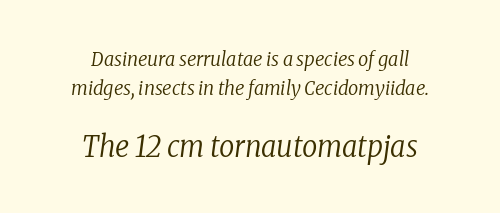
The image shows 30 px regular-weight, condensed serif type, italic (leaning right); set centered, normal line spacing (1.43x), normal letter spacing, not underlined; the second (bottom) block is 1.5x larger; low stroke contrast and a medium x-height.
